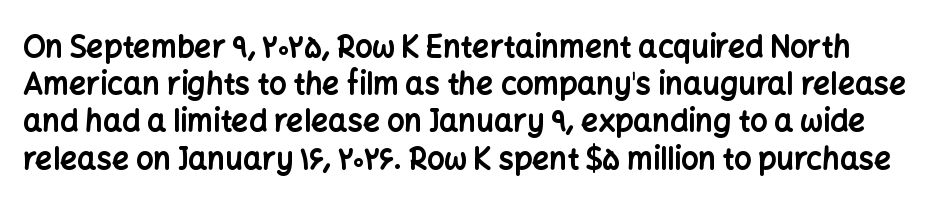
{"serif": "no", "italic": "no", "bold": "yes", "weight": "bold", "width": "normal", "stroke_contrast": "low", "x_height": "medium", "monospaced": "no", "underline": "no", "line_spacing_ratio": 1.24, "letter_spacing": "normal", "letter_spacing_em": 0.0, "glyph_px": 30}
